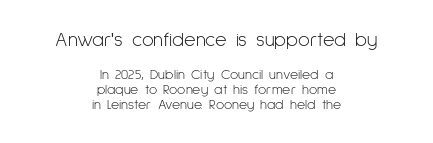
Interline gaps are noticeably narrow in this sample. Beneath every word, the page is bare. The paragraph has two soft edges and a firm central axis. A typesetter would call this zero additional tracking. Style check: upright. Reading top to bottom, the characters get smaller at the block break.
